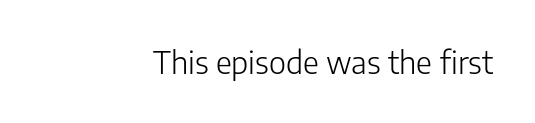
Q: Is the text bold? A: No.
Q: Is the text italic (slanted)? A: No, it is upright.
Q: Is the typeface a serif or a sans-serif typeface? A: Sans-serif.
Q: Is the text underlined? A: No.
Q: Is the spacing between letters normal or unusually wide? A: Normal.
Q: Width (condensed, normal, or wide)? A: Normal.
Q: Stroke contrast? A: Low.
Q: x-height? A: Medium.
Q: Monospaced? A: No.
